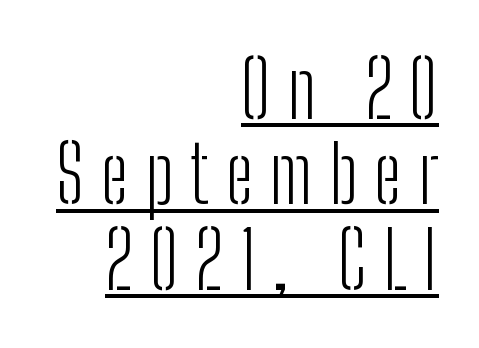
Q: Is the text bold? A: No.
Q: Is the text italic (slanted)? A: No, it is upright.
Q: Is the typeface a serif or a sans-serif typeface? A: Sans-serif.
Q: Is the text underlined? A: Yes.
Q: How is the paragraph aligned? A: Right-aligned.
Q: Is the spacing between letters normal or unusually wide? A: Unusually wide.
Q: Is the spacing between lines tight, normal or loose? A: Tight.
Q: Width (condensed, normal, or wide)? A: Condensed.
Q: Stroke contrast? A: Low.
Q: x-height? A: Medium.
Q: Monospaced? A: No.
